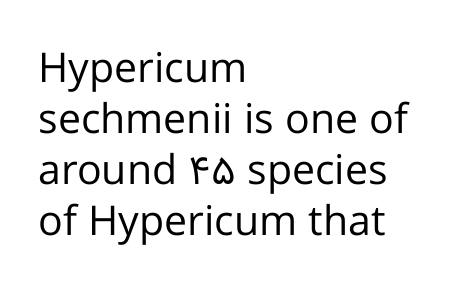
The image shows 41 px regular-weight sans-serif type, upright; set left-aligned, line spacing 1.24x, normal letter spacing, not underlined; low stroke contrast and a medium x-height.
